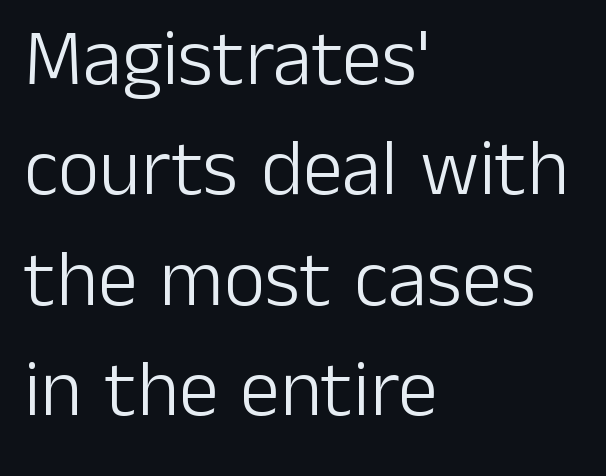
Each letter's strokes conclude bluntly, with no projecting serifs. Tracking value appears to be zero — textbook default spacing. Every row of glyphs begins at an identical x-position on the left. A typesetter would call this proportional, since set widths differ per character.
